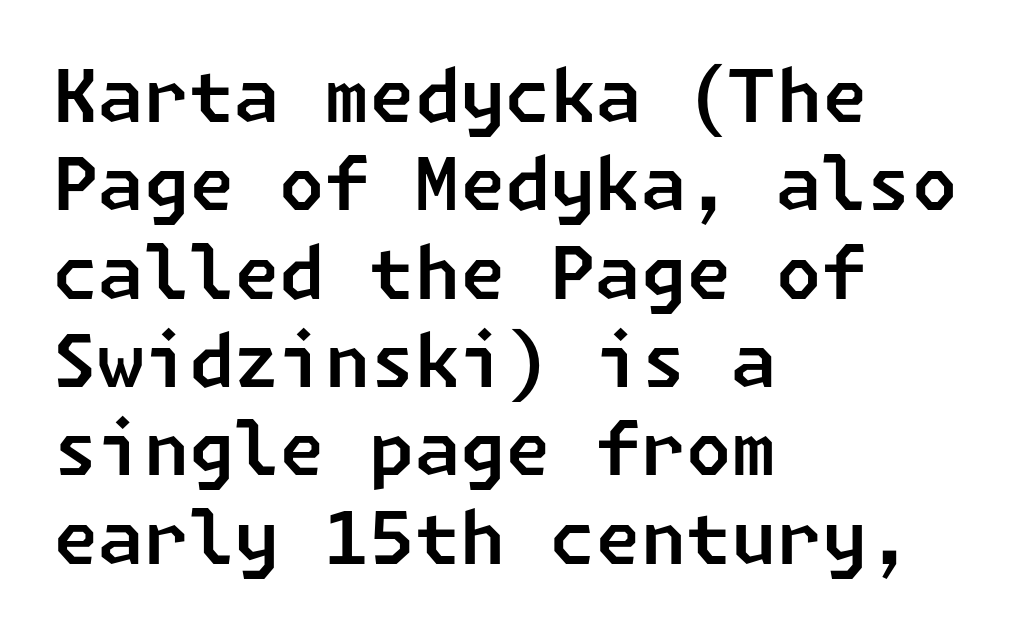
Words float on clear page, feet unadorned. The rendering keeps characters at their native spacing. The rendering shows plain stroke endings on the letterforms — a sans-serif design. Line beginnings align vertically; line endings do not.
